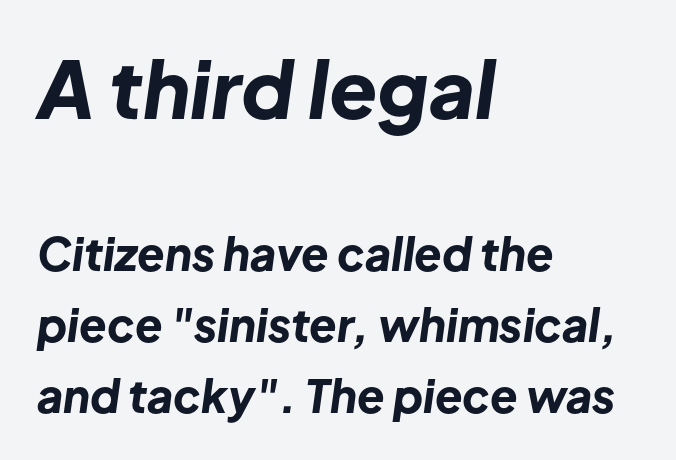
{"italic": "yes", "lean": "right", "slant_degrees": 8, "bold": "yes", "weight": "bold", "width": "normal", "stroke_contrast": "low", "x_height": "medium", "monospaced": "no", "underline": "no", "align": "left", "line_spacing": "normal", "line_spacing_ratio": 1.57, "letter_spacing": "normal", "letter_spacing_em": 0.0, "larger_block": "first", "size_ratio": 1.76, "glyph_px": 79}
